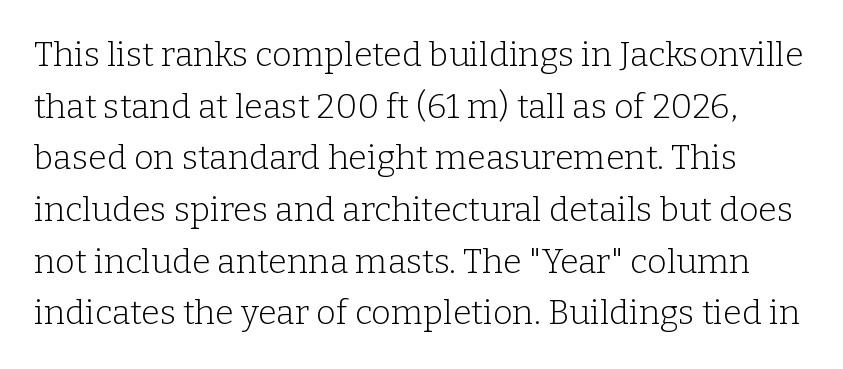
The image shows 34 px light serif type, upright; set normal line spacing (1.52x), normal letter spacing, not underlined; low stroke contrast and a medium x-height.
